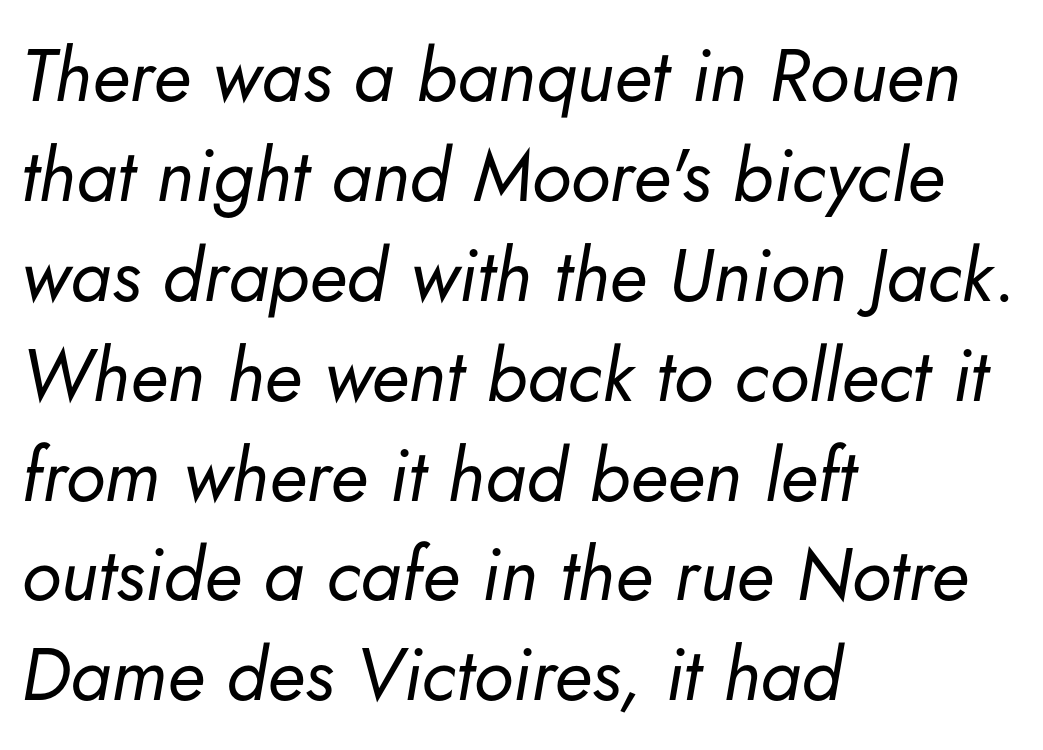
Does extra space separate the letters? No, they use regular spacing. Quick note: underline off. One-word summary of the alignment: left. The letters look calm and open, with moderate or lighter stems. The rendering applies a slant to the glyphs. This sample has the flowing, uneven cadence of proportional lettering.
